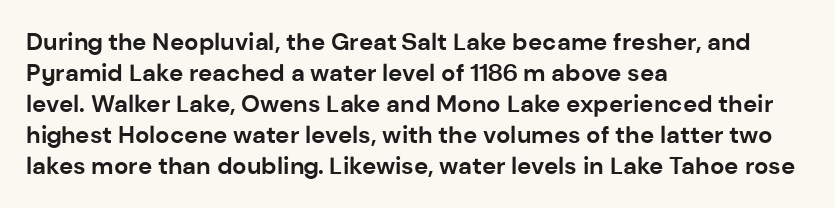
The image shows 24 px bold type, upright; set left-aligned, normal line spacing (1.29x), normal letter spacing, not underlined.
